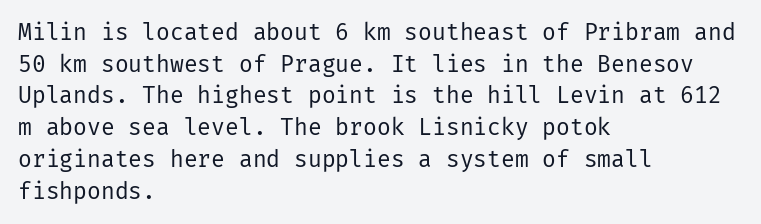
{"italic": "no", "bold": "no", "underline": "no", "align": "left", "line_spacing": "normal", "line_spacing_ratio": 1.38, "letter_spacing": "normal", "letter_spacing_em": 0.0, "glyph_px": 23}
